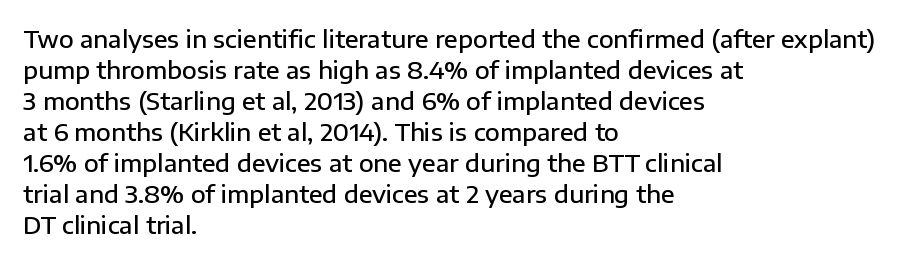
The image shows 24 px text type, upright; set left-aligned, normal line spacing (1.29x), normal letter spacing, not underlined.
